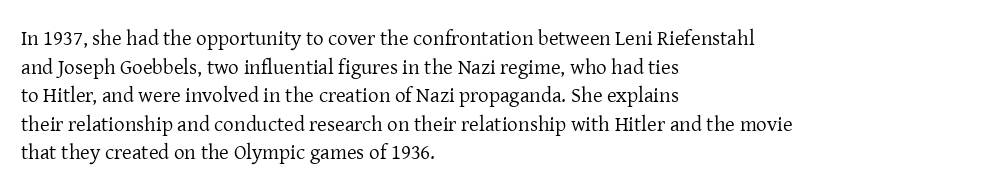
The image shows 21 px text type, upright; set left-aligned, normal line spacing (1.36x), normal letter spacing, not underlined.
